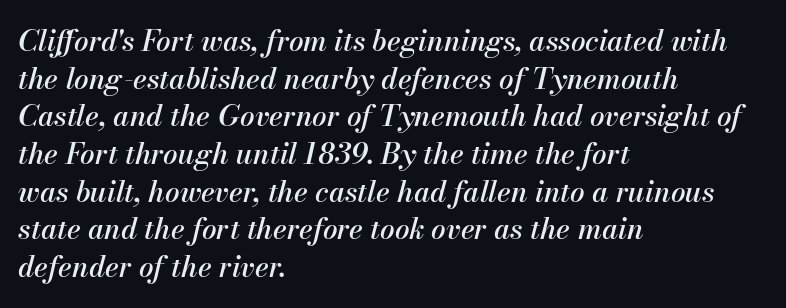
Q: Is the text italic (slanted)? A: Yes, it leans right by about 13 degrees.
Q: Is the text underlined? A: No.
Q: How is the paragraph aligned? A: Left-aligned.
Q: Is the spacing between letters normal or unusually wide? A: Normal.
Q: Is the spacing between lines tight, normal or loose? A: Normal.
Q: Width (condensed, normal, or wide)? A: Normal.
Q: Stroke contrast? A: Medium.
Q: x-height? A: Small.
Q: Monospaced? A: No.
